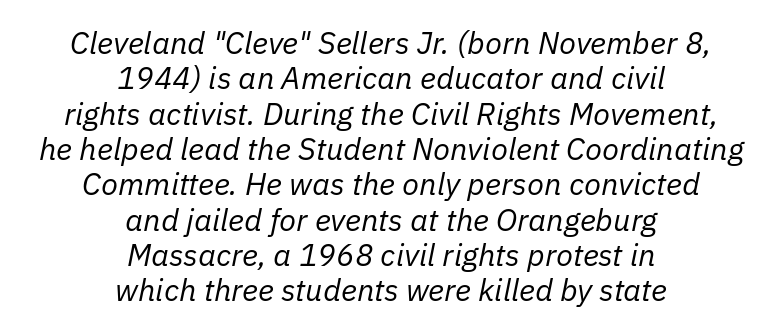
The image shows 31 px regular-weight type, italic (leaning right); set centered, tight line spacing (1.14x), normal letter spacing, not underlined; low stroke contrast and a medium x-height.
